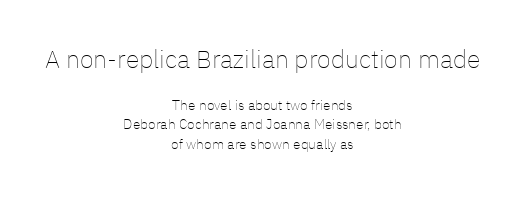
{"italic": "no", "bold": "no", "underline": "no", "align": "center", "line_spacing": "normal", "line_spacing_ratio": 1.37, "letter_spacing": "normal", "letter_spacing_em": 0.0, "larger_block": "first", "size_ratio": 1.79, "glyph_px": 25}
